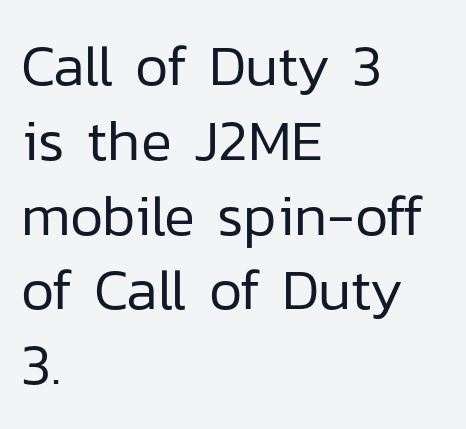
Here the glyphs are tracked normally, forming tight word shapes. The compositor pushed each line to the left boundary. To sum up the face: it is a sans, with no serifs. These lines were composed using upright roman letters.
